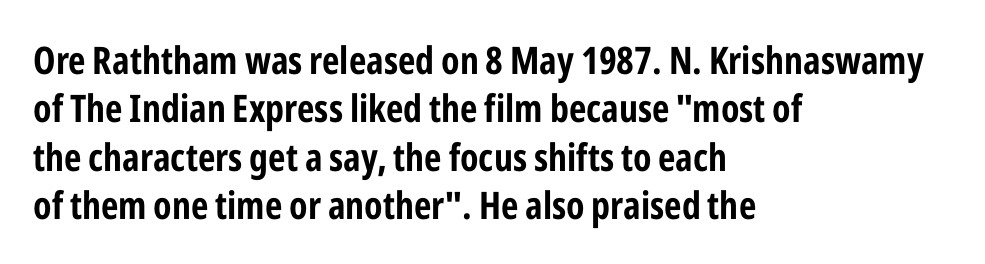
The image shows 38 px bold, condensed sans-serif type, upright; set left-aligned, normal line spacing (1.27x), normal letter spacing, not underlined; low stroke contrast and a medium x-height.
